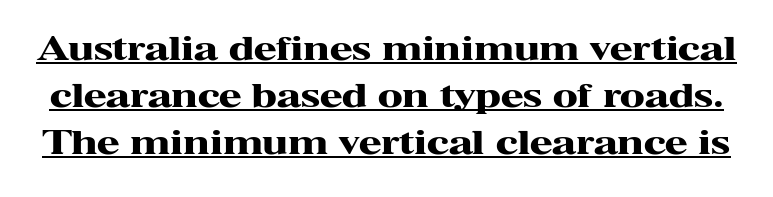
{"serif": "yes", "italic": "no", "bold": "yes", "weight": "heavy", "width": "wide", "stroke_contrast": "high", "x_height": "medium", "monospaced": "no", "underline": "yes", "line_spacing": "normal", "line_spacing_ratio": 1.43, "letter_spacing": "normal", "letter_spacing_em": 0.0, "glyph_px": 33}
